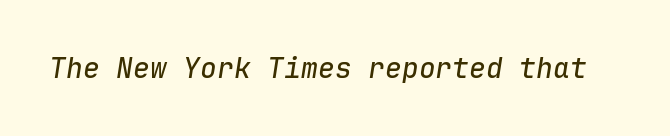
Q: Is the text italic (slanted)? A: Yes, it leans right by about 9 degrees.
Q: Is the text underlined? A: No.
Q: Is the spacing between letters normal or unusually wide? A: Normal.
Q: Width (condensed, normal, or wide)? A: Normal.
Q: Stroke contrast? A: Low.
Q: x-height? A: Medium.
Q: Monospaced? A: Yes.
